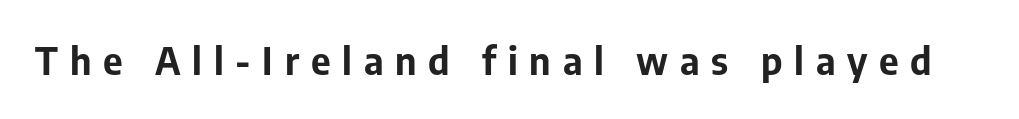
Stroke thickness is high; the sample reads as a true bold. Do the characters align in a grid? No, the font is proportional. It's the straight-up-and-down kind of type. The tracking jumps out immediately: characters are airy and widely separated. Beneath every word, the page is bare. I'd call this a sans setting — the letters go barefoot.
